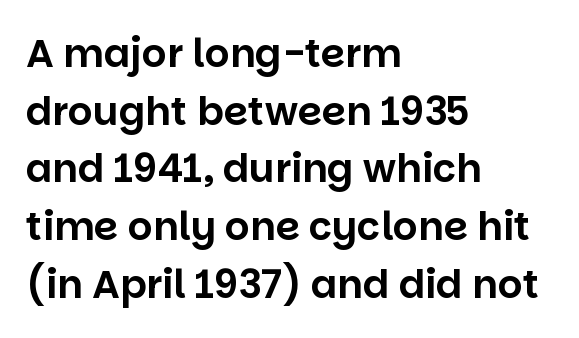
The characters display no serif detailing; their extremities are plain. The space between consecutive lines is moderate. This rendering uses left alignment, leaving the right contour irregular. You could not count columns in this text — the font is proportionally spaced. Here the glyphs are tracked normally, forming tight word shapes.
